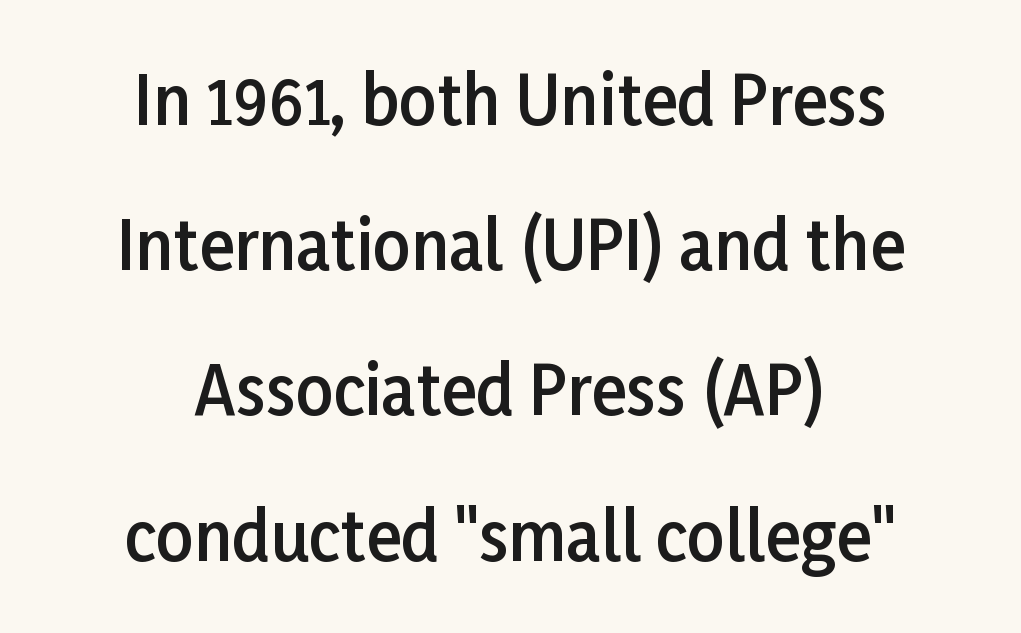
The image shows 66 px semibold sans-serif type, upright; set centered, loose line spacing (2.2x), normal letter spacing, not underlined; low stroke contrast and a medium x-height.
